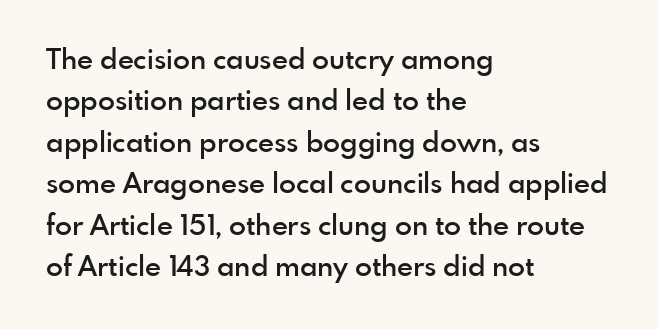
Q: Is the text bold? A: Semi-bold.
Q: Is the text italic (slanted)? A: No, it is upright.
Q: Is the typeface a serif or a sans-serif typeface? A: Sans-serif.
Q: Is the text underlined? A: No.
Q: How is the paragraph aligned? A: Left-aligned.
Q: Is the spacing between letters normal or unusually wide? A: Normal.
Q: Is the spacing between lines tight, normal or loose? A: Normal.
Q: Width (condensed, normal, or wide)? A: Normal.
Q: x-height? A: Small.
Q: Monospaced? A: No.
